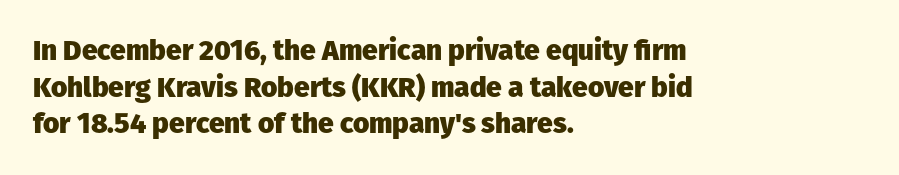
Q: Is the text bold? A: Yes.
Q: Is the text italic (slanted)? A: No, it is upright.
Q: Is the typeface a serif or a sans-serif typeface? A: Sans-serif.
Q: Is the text underlined? A: No.
Q: How is the paragraph aligned? A: Left-aligned.
Q: Is the spacing between letters normal or unusually wide? A: Normal.
Q: Is the spacing between lines tight, normal or loose? A: Normal.
Q: Width (condensed, normal, or wide)? A: Normal.
Q: Stroke contrast? A: Low.
Q: x-height? A: Medium.
Q: Monospaced? A: No.
